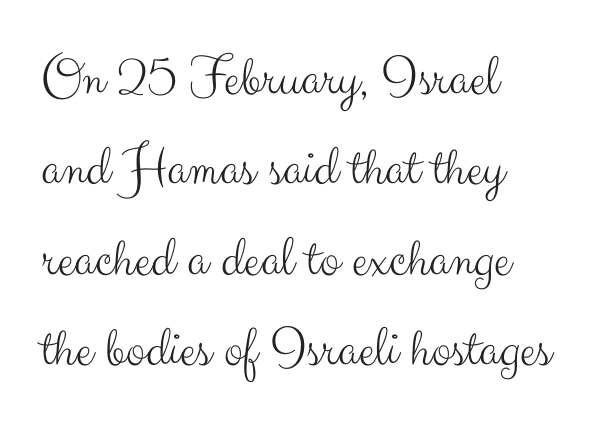
{"serif": "no", "bold": "no", "weight": "light", "width": "normal", "stroke_contrast": "medium", "x_height": "small", "monospaced": "no", "underline": "no", "align": "left", "line_spacing": "normal", "line_spacing_ratio": 1.56, "letter_spacing": "normal", "letter_spacing_em": 0.0, "glyph_px": 58}
